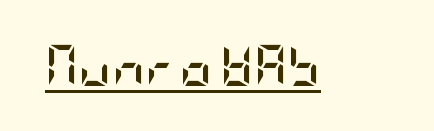
In terms of letterspacing, this is plain default setting. The face used here has the dense, thick strokes of a bold. Ascenders rise straight up at ninety degrees. Like a heading marked for emphasis, these lines bear an underscore. The typeface chosen for these lines omits serifs.
